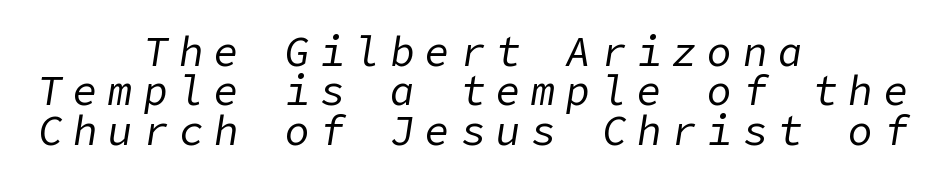
The rendering inserts visible extra space after every character. The typeface has the unassuming heft of standard copy or less. A centered setting, common on invitations and titles, is used for this passage. The typography opts for an oblique posture over an upright one.
